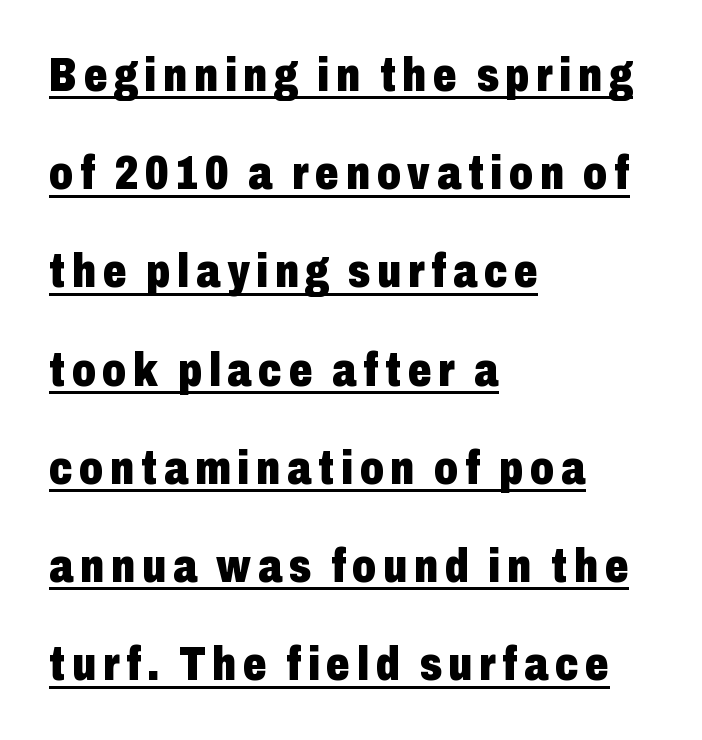
The image shows 47 px heavy, condensed sans-serif type, upright; set left-aligned, loose line spacing (2.09x), underlined; low stroke contrast and a medium x-height.
